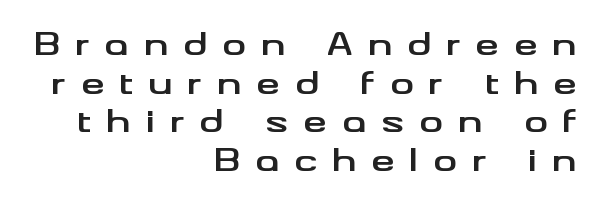
The image shows 30 px bold, wide sans-serif type, upright; set right-aligned, normal line spacing (1.29x), unusually wide letter spacing (+0.49 em), not underlined; medium stroke contrast and a small x-height.
